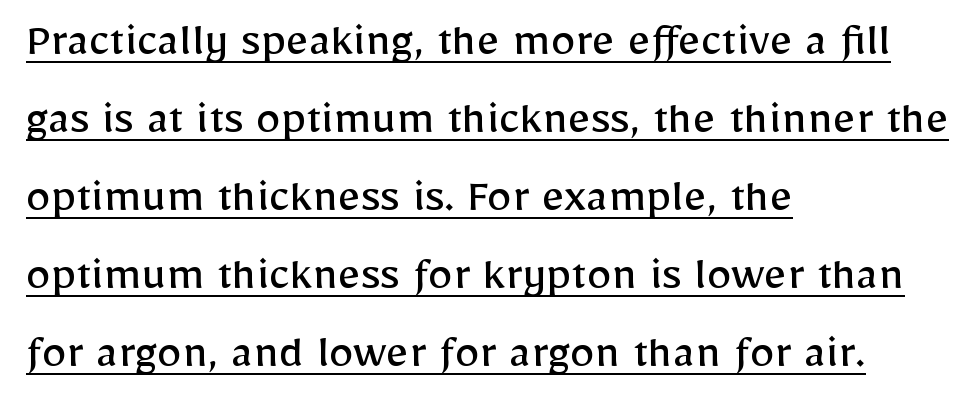
Q: Is the text bold? A: No.
Q: Is the text italic (slanted)? A: No, it is upright.
Q: Is the typeface a serif or a sans-serif typeface? A: Sans-serif.
Q: Is the text underlined? A: Yes.
Q: How is the paragraph aligned? A: Left-aligned.
Q: Is the spacing between letters normal or unusually wide? A: Normal.
Q: Is the spacing between lines tight, normal or loose? A: Normal.
Q: Width (condensed, normal, or wide)? A: Normal.
Q: Stroke contrast? A: Low.
Q: x-height? A: Medium.
Q: Monospaced? A: No.
